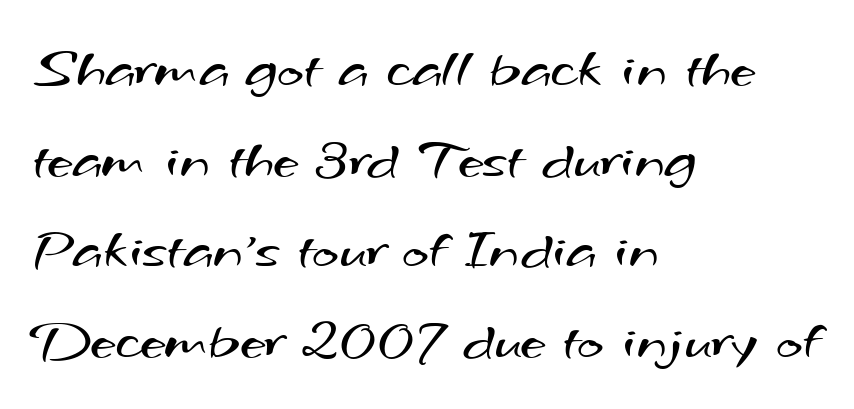
Q: Is the text bold? A: No.
Q: Is the typeface a serif or a sans-serif typeface? A: Sans-serif.
Q: Is the text underlined? A: No.
Q: How is the paragraph aligned? A: Left-aligned.
Q: Is the spacing between letters normal or unusually wide? A: Normal.
Q: Is the spacing between lines tight, normal or loose? A: Normal.
Q: Width (condensed, normal, or wide)? A: Wide.
Q: Stroke contrast? A: Medium.
Q: x-height? A: Small.
Q: Monospaced? A: No.
